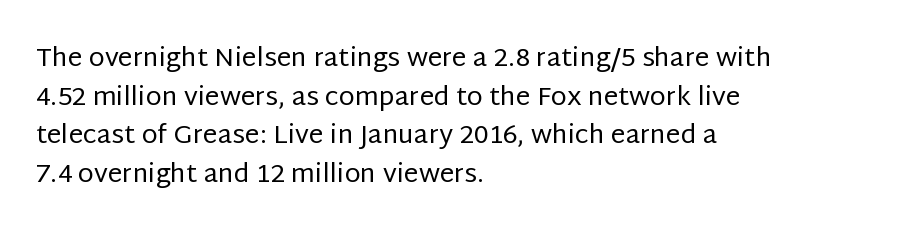
The image shows 26 px text type, upright; set left-aligned, normal line spacing (1.49x), normal letter spacing, not underlined.
